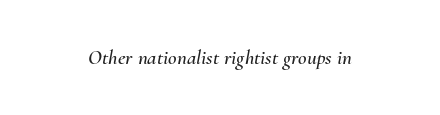
{"italic": "yes", "lean": "right", "slant_degrees": 10, "underline": "no", "align": "center", "letter_spacing": "normal", "letter_spacing_em": 0.0, "glyph_px": 21}
